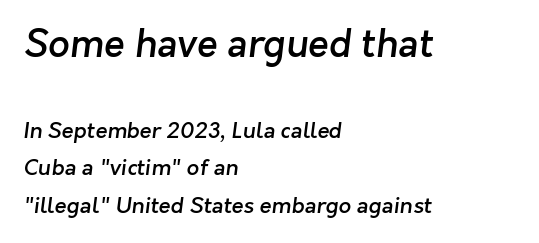
The rendering anchors every line to the left-hand side. Look at the tracking — it's just the regular setting, nothing added. Bold? Not quite — semibold, heavier than regular but stopping short. Lines of text with bare space underneath. Serif or sans? Sans — the stroke terminals are bare.
